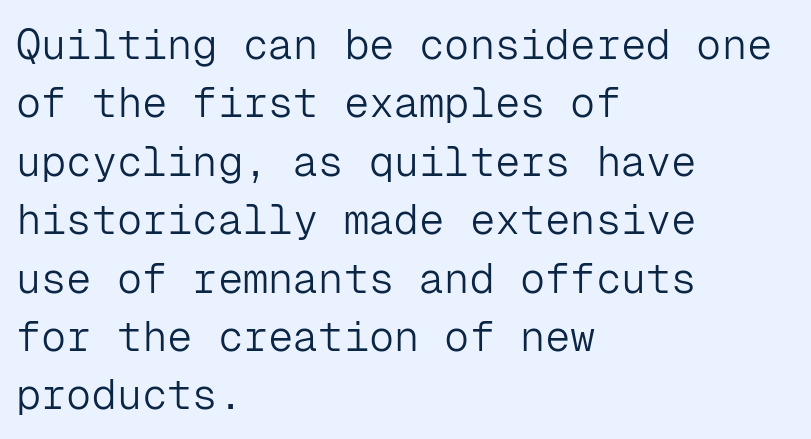
The image shows 42 px light sans-serif type, upright, monospaced; set left-aligned, normal line spacing (1.39x), normal letter spacing, not underlined; low stroke contrast and a medium x-height.
